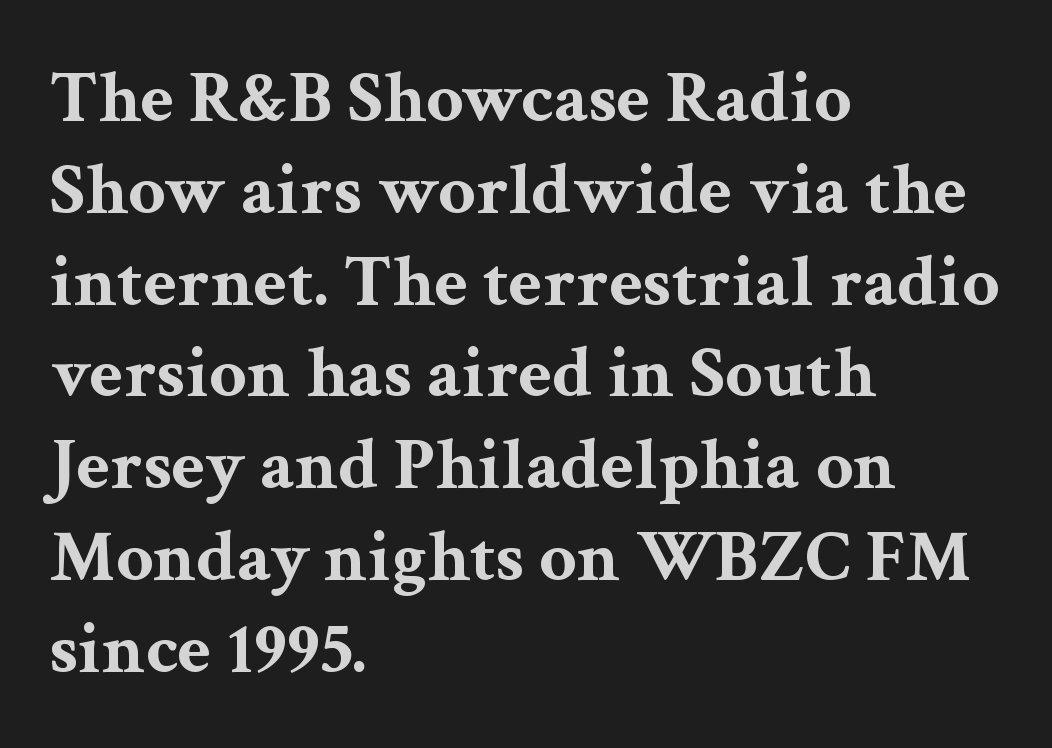
Font category for this specimen: serif. Each letter keeps its own natural width here, so spacing adapts to shape. The gaps between neighbouring characters are ordinary and unremarkable. Words float on clear page, feet unadorned. This is heavy type, rendered in bold.
